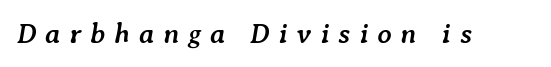
Q: Is the text bold? A: Yes.
Q: Is the text italic (slanted)? A: Yes, it leans right by about 7 degrees.
Q: Is the text underlined? A: No.
Q: Is the spacing between letters normal or unusually wide? A: Unusually wide.
Q: Width (condensed, normal, or wide)? A: Normal.
Q: Stroke contrast? A: Low.
Q: x-height? A: Medium.
Q: Monospaced? A: No.
